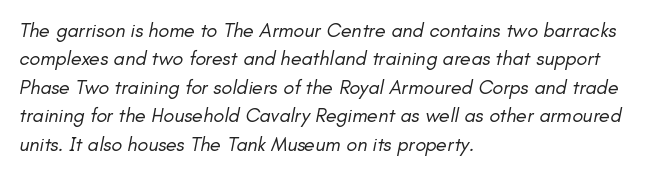
Letter spacing: default. The space directly below the letters is spotless. Is the type slanted? Yes — the strokes lean at a clear angle. Weight: in the light-to-regular range. Rows of type keep a routine distance in the vertical direction. The text block is weighted toward the left margin, trailing off unevenly rightward.
